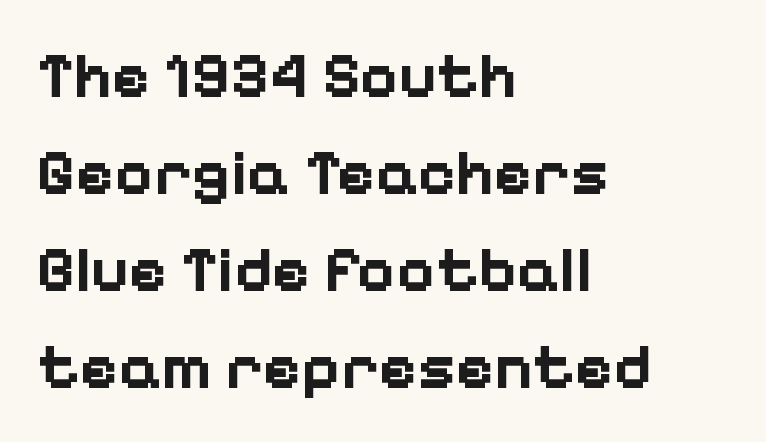
The image shows 65 px bold sans-serif type, upright; set left-aligned, normal line spacing (1.49x), normal letter spacing, not underlined; low stroke contrast and a medium x-height.
